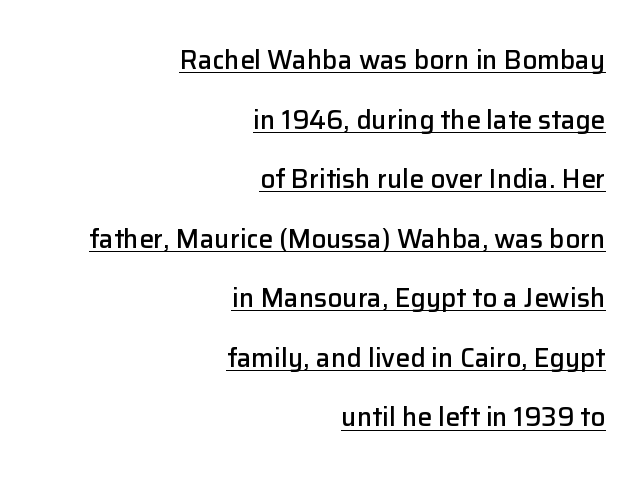
Q: Is the text bold? A: Semi-bold.
Q: Is the text italic (slanted)? A: No, it is upright.
Q: Is the text underlined? A: Yes.
Q: How is the paragraph aligned? A: Right-aligned.
Q: Is the spacing between letters normal or unusually wide? A: Normal.
Q: Is the spacing between lines tight, normal or loose? A: Loose.
